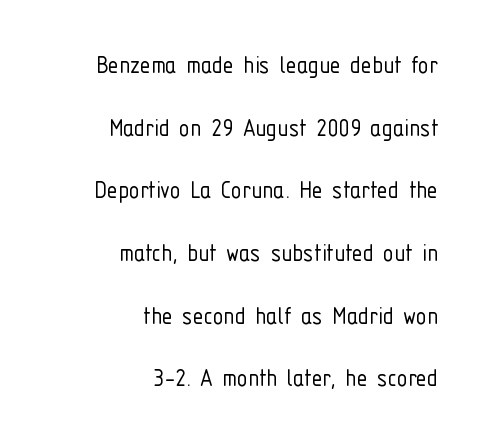
{"italic": "no", "bold": "no", "underline": "no", "align": "right", "line_spacing": "loose", "line_spacing_ratio": 2.32, "letter_spacing": "normal", "letter_spacing_em": 0.0, "glyph_px": 27}
